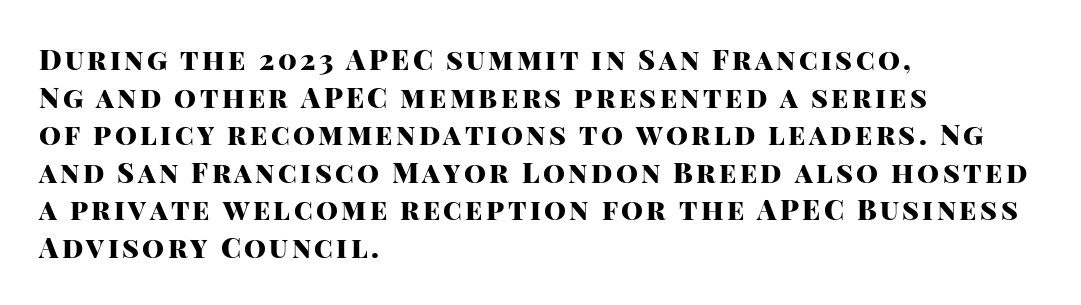
The image shows 28 px heavy sans-serif type, upright; set left-aligned, normal line spacing (1.34x), not underlined; high stroke contrast and a large x-height.
